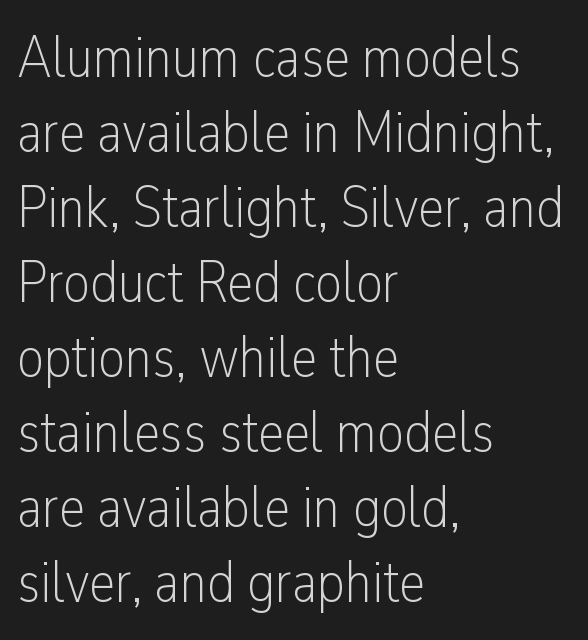
Q: Is the text bold? A: No.
Q: Is the text italic (slanted)? A: No, it is upright.
Q: Is the typeface a serif or a sans-serif typeface? A: Sans-serif.
Q: Is the text underlined? A: No.
Q: How is the paragraph aligned? A: Left-aligned.
Q: Is the spacing between letters normal or unusually wide? A: Normal.
Q: Is the spacing between lines tight, normal or loose? A: Normal.
Q: Width (condensed, normal, or wide)? A: Condensed.
Q: Stroke contrast? A: Low.
Q: x-height? A: Medium.
Q: Monospaced? A: No.
